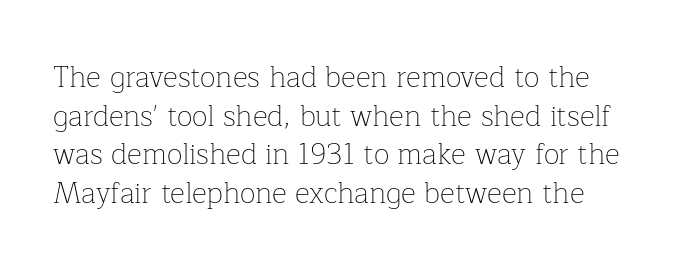
Q: Is the text bold? A: No.
Q: Is the text italic (slanted)? A: No, it is upright.
Q: Is the typeface a serif or a sans-serif typeface? A: Serif.
Q: Is the text underlined? A: No.
Q: Is the spacing between letters normal or unusually wide? A: Normal.
Q: Is the spacing between lines tight, normal or loose? A: Normal.
Q: Width (condensed, normal, or wide)? A: Normal.
Q: Stroke contrast? A: Low.
Q: x-height? A: Medium.
Q: Monospaced? A: No.
